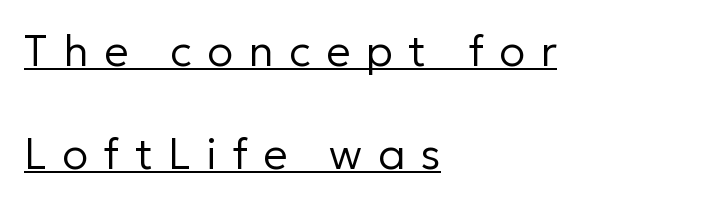
Q: Is the text bold? A: No.
Q: Is the text italic (slanted)? A: No, it is upright.
Q: Is the typeface a serif or a sans-serif typeface? A: Sans-serif.
Q: Is the text underlined? A: Yes.
Q: How is the paragraph aligned? A: Left-aligned.
Q: Is the spacing between letters normal or unusually wide? A: Unusually wide.
Q: Is the spacing between lines tight, normal or loose? A: Loose.
Q: Width (condensed, normal, or wide)? A: Normal.
Q: Stroke contrast? A: Low.
Q: x-height? A: Medium.
Q: Monospaced? A: No.
